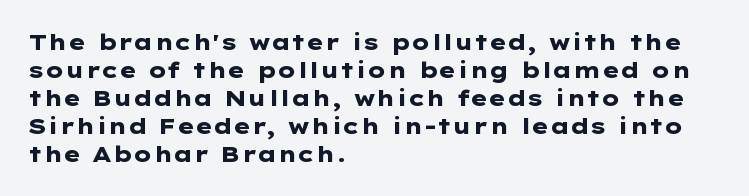
The axis of the letterforms is exactly vertical. Leftover space on each line is placed entirely after the last word. Each row of text sits above clean, open space. Students, note that the glyphs here touch the page at normal intervals.
